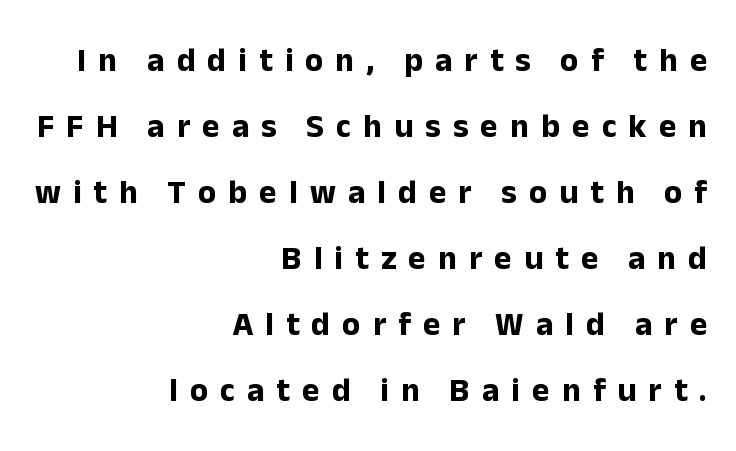
{"serif": "no", "italic": "no", "bold": "yes", "weight": "bold", "width": "normal", "stroke_contrast": "low", "x_height": "medium", "monospaced": "no", "underline": "no", "align": "right", "line_spacing": "loose", "line_spacing_ratio": 2.0, "letter_spacing": "wide", "letter_spacing_em": 0.37, "glyph_px": 33}
